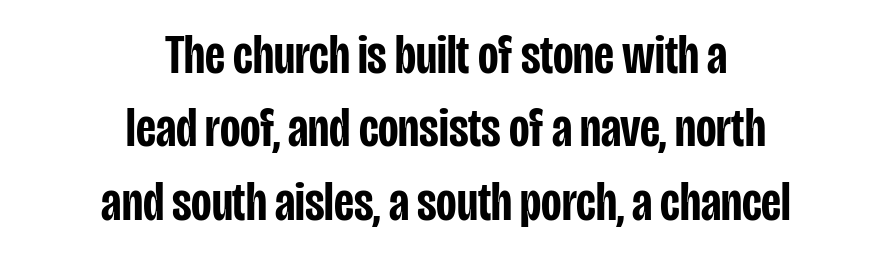
Q: Is the text bold? A: Semi-bold.
Q: Is the text italic (slanted)? A: No, it is upright.
Q: Is the typeface a serif or a sans-serif typeface? A: Sans-serif.
Q: Is the text underlined? A: No.
Q: How is the paragraph aligned? A: Centered.
Q: Is the spacing between letters normal or unusually wide? A: Normal.
Q: Is the spacing between lines tight, normal or loose? A: Normal.
Q: Width (condensed, normal, or wide)? A: Condensed.
Q: Stroke contrast? A: Low.
Q: x-height? A: Large.
Q: Monospaced? A: No.
